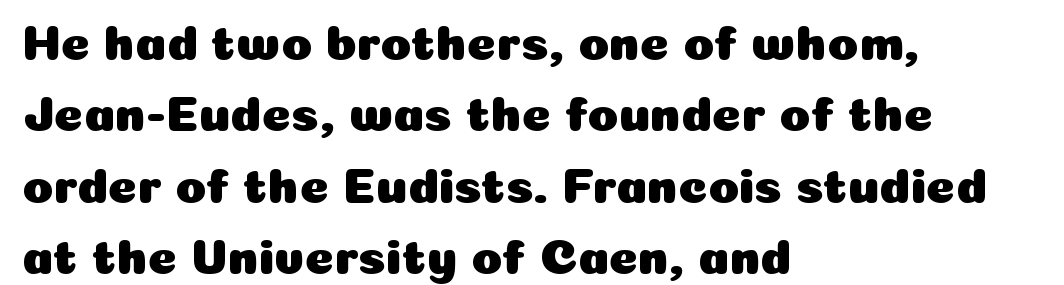
{"serif": "no", "italic": "no", "width": "normal", "stroke_contrast": "low", "x_height": "medium", "monospaced": "no", "underline": "no", "align": "left", "line_spacing": "normal", "line_spacing_ratio": 1.43, "letter_spacing": "normal", "letter_spacing_em": 0.0, "glyph_px": 50}
